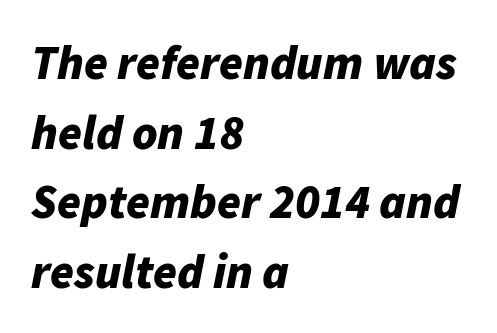
The image shows 48 px bold type, italic (leaning right); set left-aligned, normal line spacing (1.45x), normal letter spacing, not underlined; low stroke contrast and a medium x-height.
